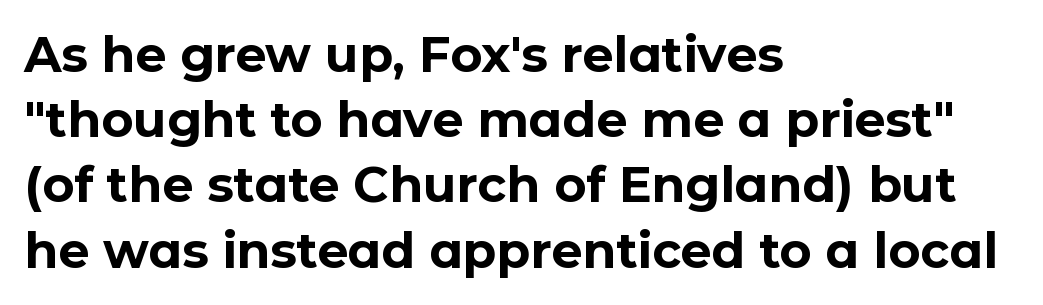
The image shows 49 px bold sans-serif type, upright; set left-aligned, normal line spacing (1.33x), normal letter spacing, not underlined; low stroke contrast and a medium x-height.
